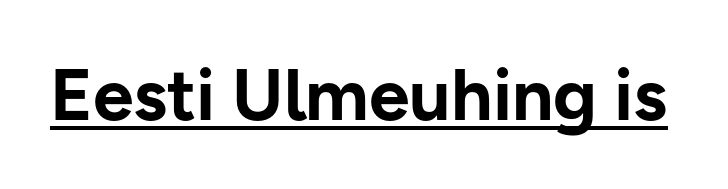
The image shows 73 px bold sans-serif type, upright; set normal letter spacing, underlined; low stroke contrast and a medium x-height.
